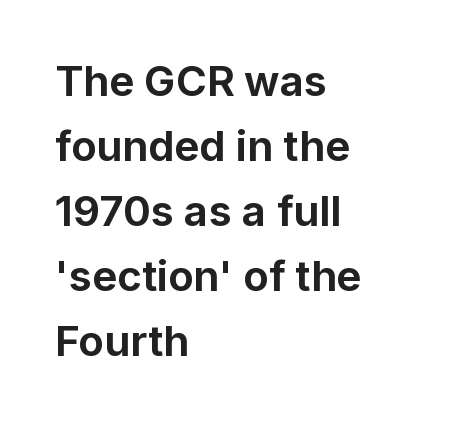
Q: Is the text bold? A: Yes.
Q: Is the text italic (slanted)? A: No, it is upright.
Q: Is the typeface a serif or a sans-serif typeface? A: Sans-serif.
Q: Is the text underlined? A: No.
Q: How is the paragraph aligned? A: Left-aligned.
Q: Is the spacing between letters normal or unusually wide? A: Normal.
Q: Is the spacing between lines tight, normal or loose? A: Normal.
Q: Width (condensed, normal, or wide)? A: Normal.
Q: Stroke contrast? A: Low.
Q: x-height? A: Medium.
Q: Monospaced? A: No.
